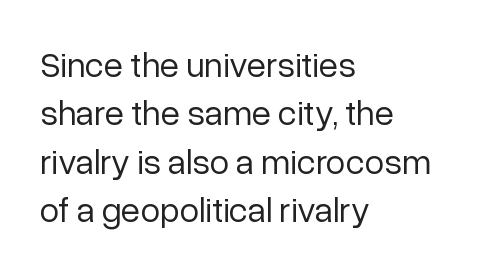
{"serif": "no", "italic": "no", "bold": "no", "weight": "regular", "width": "normal", "stroke_contrast": "low", "x_height": "medium", "monospaced": "no", "underline": "no", "align": "left", "line_spacing": "normal", "line_spacing_ratio": 1.38, "letter_spacing": "normal", "letter_spacing_em": 0.0, "glyph_px": 35}
